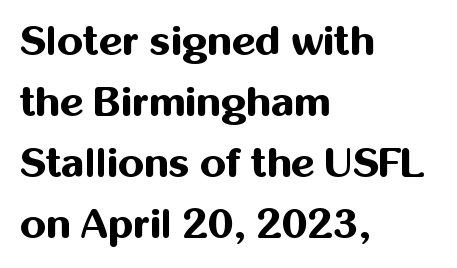
The image shows 41 px bold sans-serif type, upright; set left-aligned, normal line spacing (1.49x), normal letter spacing, not underlined; medium stroke contrast and a medium x-height.
